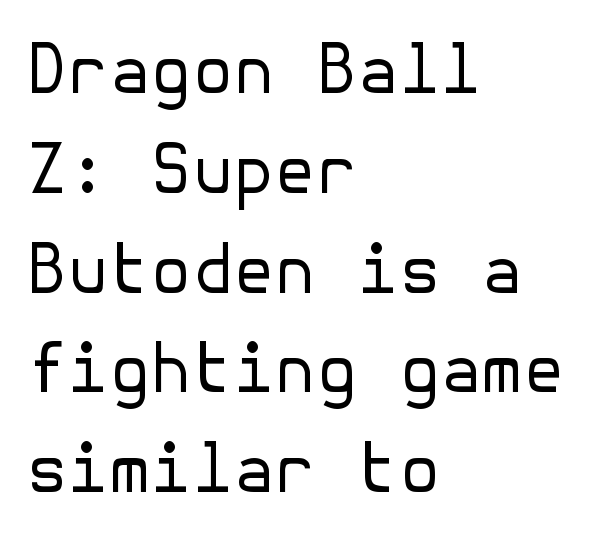
{"serif": "no", "italic": "no", "bold": "no", "weight": "regular", "width": "normal", "stroke_contrast": "low", "x_height": "medium", "underline": "no", "align": "left", "line_spacing": "normal", "line_spacing_ratio": 1.49, "letter_spacing": "normal", "letter_spacing_em": 0.0, "glyph_px": 67}
